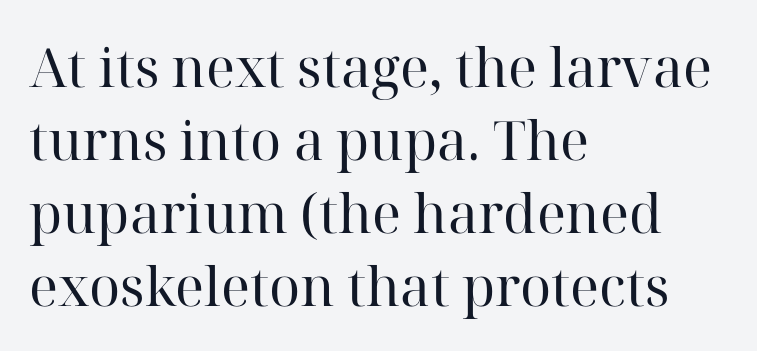
The image shows 54 px regular-weight serif type, upright; set left-aligned, normal line spacing (1.35x), normal letter spacing, not underlined; high stroke contrast and a medium x-height.
